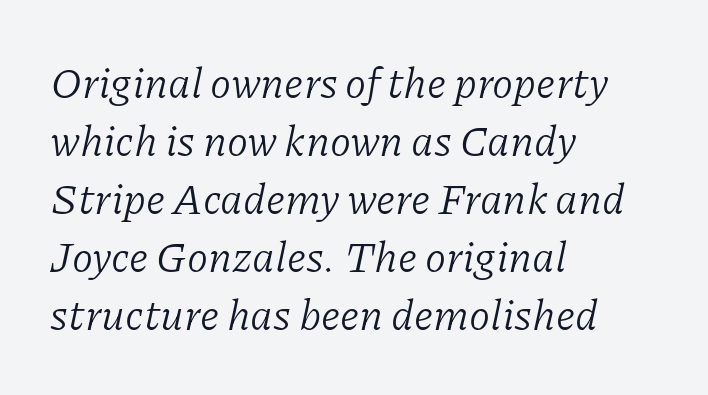
The whole block is typeset with a tilt. The gap between lines stays unmarked. You could call the tracking neutral — neither tight nor loose. The type family on display is of the serif kind.
